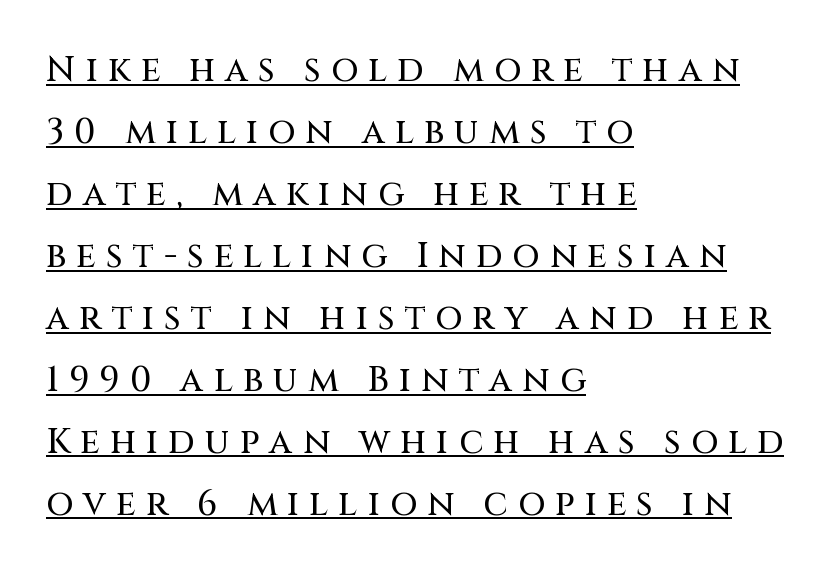
Q: Is the text italic (slanted)? A: No, it is upright.
Q: Is the typeface a serif or a sans-serif typeface? A: Sans-serif.
Q: Is the text underlined? A: Yes.
Q: How is the paragraph aligned? A: Left-aligned.
Q: Is the spacing between letters normal or unusually wide? A: Unusually wide.
Q: Width (condensed, normal, or wide)? A: Normal.
Q: Stroke contrast? A: Medium.
Q: x-height? A: Large.
Q: Monospaced? A: No.
